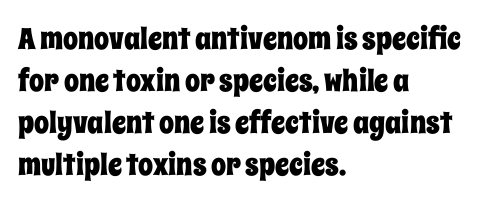
The image shows 30 px condensed type, upright; set left-aligned, normal line spacing (1.4x), normal letter spacing, not underlined; low stroke contrast and a large x-height.
